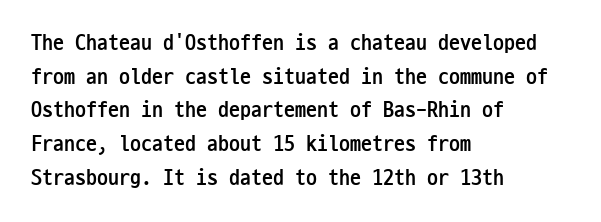
The image shows 22 px bold type, upright; set left-aligned, normal line spacing (1.53x), normal letter spacing, not underlined.
